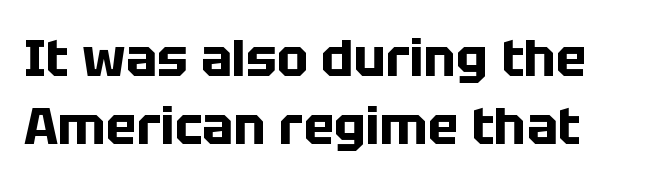
{"serif": "no", "italic": "no", "bold": "yes", "weight": "bold", "width": "normal", "stroke_contrast": "low", "x_height": "large", "monospaced": "no", "underline": "no", "line_spacing": "normal", "line_spacing_ratio": 1.3, "letter_spacing": "normal", "letter_spacing_em": 0.0, "glyph_px": 52}
